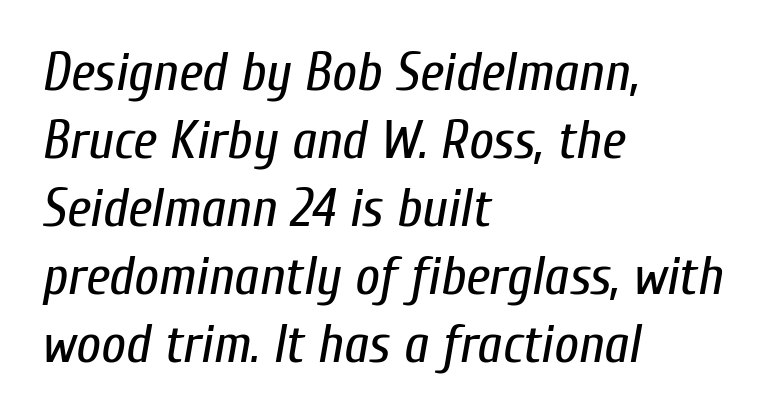
{"italic": "yes", "lean": "right", "slant_degrees": 10, "bold": "no", "weight": "regular", "width": "condensed", "stroke_contrast": "low", "x_height": "medium", "monospaced": "no", "underline": "no", "align": "left", "line_spacing": "normal", "line_spacing_ratio": 1.26, "letter_spacing": "normal", "letter_spacing_em": 0.0, "glyph_px": 54}
